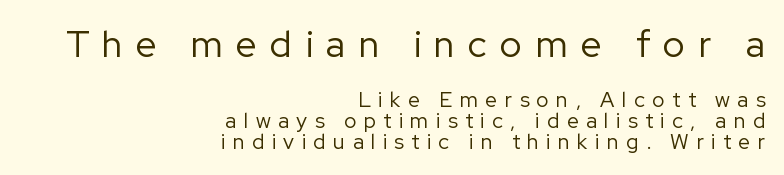
What kind of face is this? One without serifs — a sans. Unlike italic type, these characters show no tilt at all. The strokes are not fattened; the text isn't bold. Short and long lines alike share a common ending point at right. Each row of text sits above clean, open space. Is the letter spacing exaggerated? Yes — the characters are pushed far apart.
